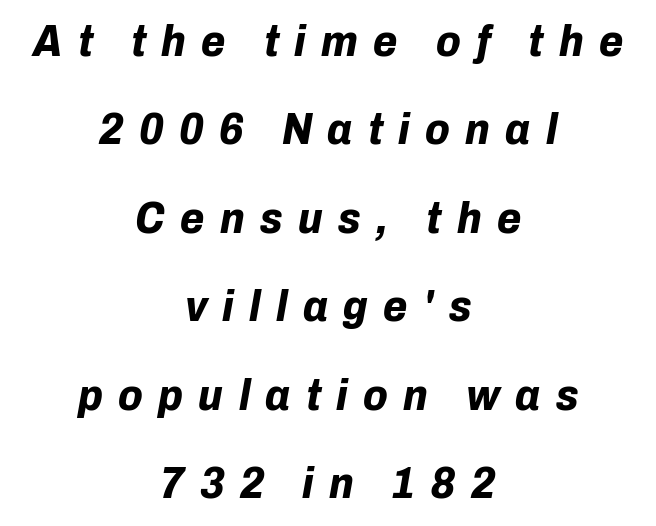
Q: Is the text bold? A: Yes.
Q: Is the text italic (slanted)? A: Yes, it leans right by about 10 degrees.
Q: Is the text underlined? A: No.
Q: How is the paragraph aligned? A: Centered.
Q: Is the spacing between letters normal or unusually wide? A: Unusually wide.
Q: Is the spacing between lines tight, normal or loose? A: Loose.
Q: Width (condensed, normal, or wide)? A: Normal.
Q: Stroke contrast? A: Low.
Q: x-height? A: Medium.
Q: Monospaced? A: No.
